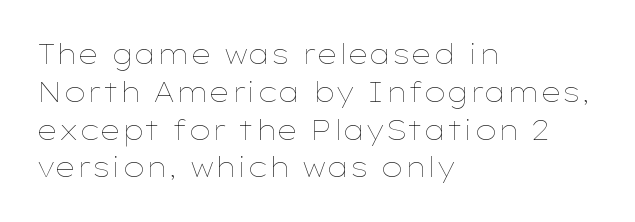
The image shows 27 px text type, upright; set left-aligned, normal line spacing (1.4x), normal letter spacing, not underlined.
